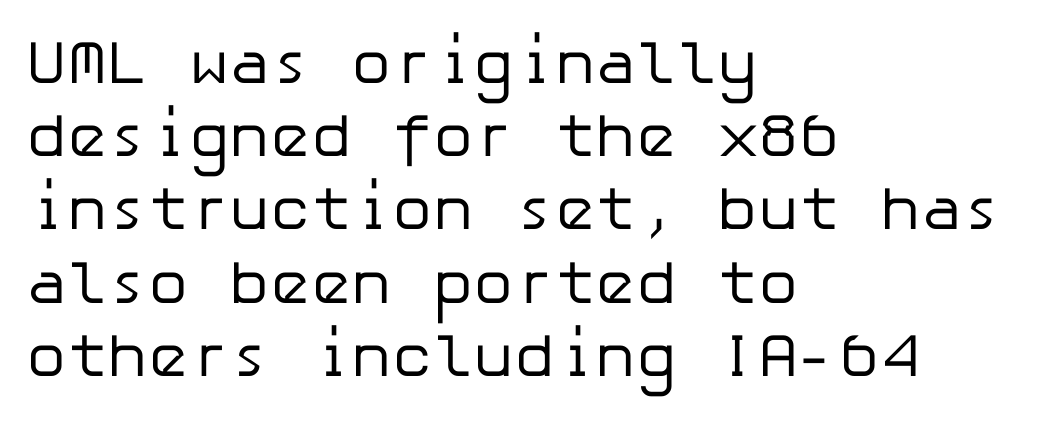
The image shows 61 px regular-weight sans-serif type, upright; set left-aligned, line spacing 1.2x, normal letter spacing, not underlined; low stroke contrast and a medium x-height.
